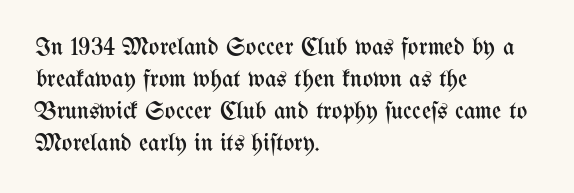
Glance below the letters and you will spot only blank space. The weight tops out at a normal text grade. Teacher's note: observe the even left margin — that is flush-left alignment. Interline gaps are of average width in this sample. In terms of posture, this sample is upright.
